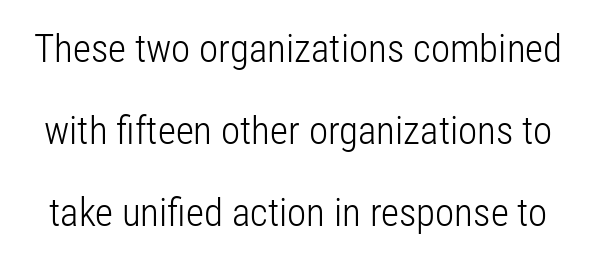
{"serif": "no", "italic": "no", "bold": "no", "weight": "light", "width": "condensed", "stroke_contrast": "low", "x_height": "medium", "monospaced": "no", "underline": "no", "line_spacing": "loose", "line_spacing_ratio": 2.1, "letter_spacing": "normal", "letter_spacing_em": 0.0, "glyph_px": 39}
